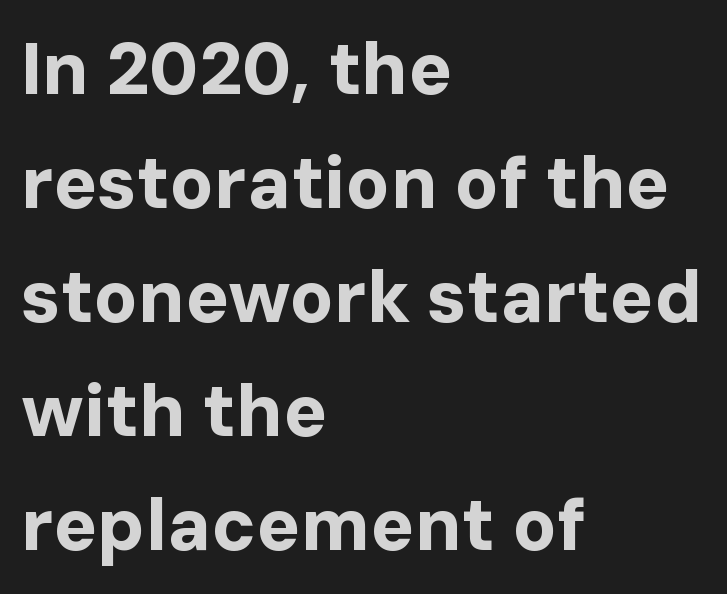
Q: Is the text bold? A: Yes.
Q: Is the text italic (slanted)? A: No, it is upright.
Q: Is the typeface a serif or a sans-serif typeface? A: Sans-serif.
Q: Is the text underlined? A: No.
Q: How is the paragraph aligned? A: Left-aligned.
Q: Is the spacing between letters normal or unusually wide? A: Normal.
Q: Is the spacing between lines tight, normal or loose? A: Normal.
Q: Width (condensed, normal, or wide)? A: Normal.
Q: Stroke contrast? A: Low.
Q: x-height? A: Medium.
Q: Monospaced? A: No.
